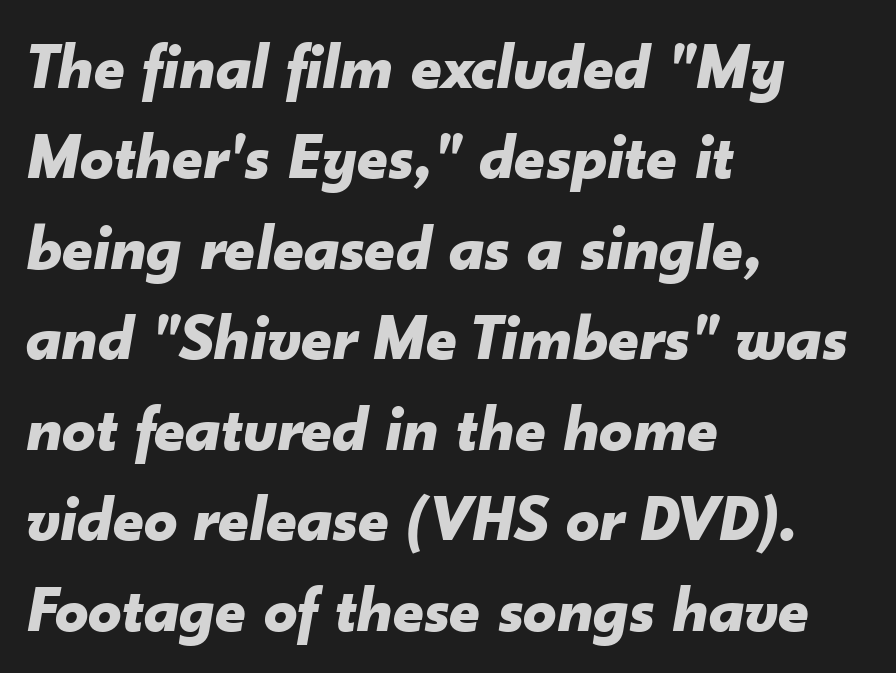
Q: Is the text bold? A: Yes.
Q: Is the text italic (slanted)? A: Yes, it leans right by about 10 degrees.
Q: Is the text underlined? A: No.
Q: How is the paragraph aligned? A: Left-aligned.
Q: Is the spacing between letters normal or unusually wide? A: Normal.
Q: Is the spacing between lines tight, normal or loose? A: Normal.
Q: Width (condensed, normal, or wide)? A: Normal.
Q: Stroke contrast? A: Low.
Q: x-height? A: Small.
Q: Monospaced? A: No.
